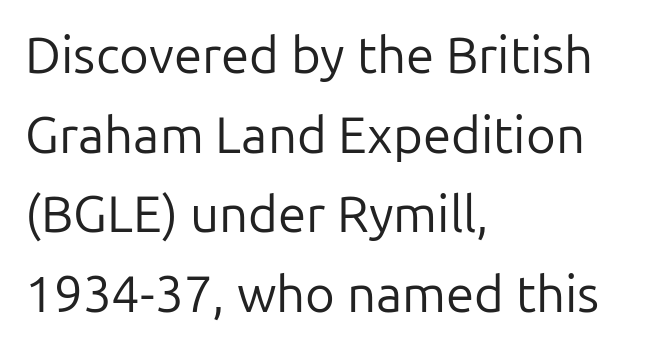
Q: Is the text bold? A: No.
Q: Is the text italic (slanted)? A: No, it is upright.
Q: Is the typeface a serif or a sans-serif typeface? A: Sans-serif.
Q: Is the text underlined? A: No.
Q: How is the paragraph aligned? A: Left-aligned.
Q: Is the spacing between letters normal or unusually wide? A: Normal.
Q: Is the spacing between lines tight, normal or loose? A: Normal.
Q: Width (condensed, normal, or wide)? A: Normal.
Q: Stroke contrast? A: Low.
Q: x-height? A: Medium.
Q: Monospaced? A: No.
